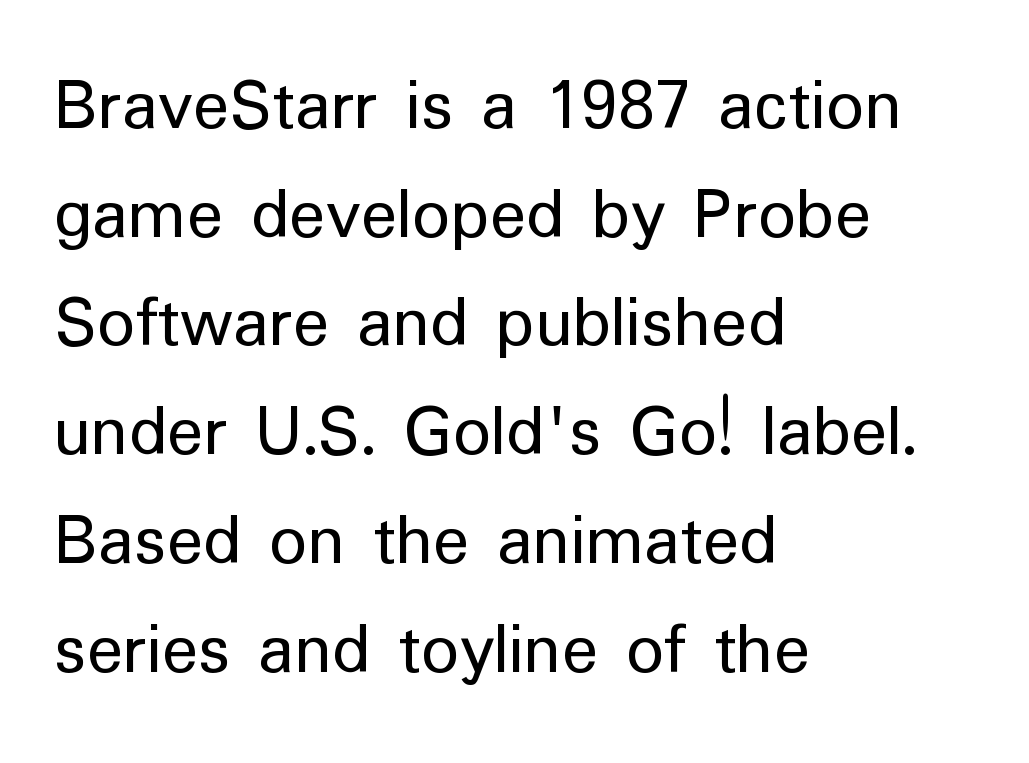
The lines are quadded left. Characters follow at the spacing the type designer built in. Lines of text with bare space underneath. Is the type heavy? It reads as light-to-regular instead. The glyphs in this specimen are sans serif. Regarding leading, the lines here are spaced in the standard way.
